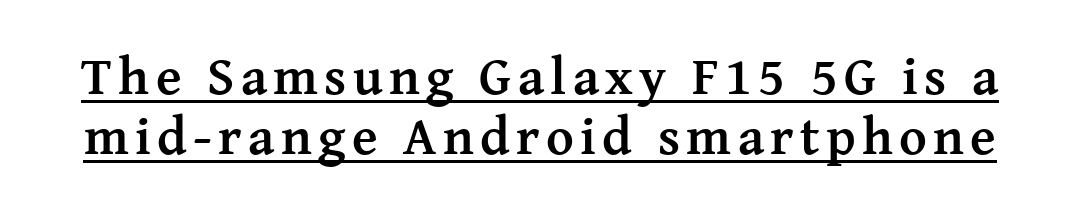
Q: Is the text bold? A: Yes.
Q: Is the text italic (slanted)? A: No, it is upright.
Q: Is the typeface a serif or a sans-serif typeface? A: Serif.
Q: Is the text underlined? A: Yes.
Q: Is the spacing between lines tight, normal or loose? A: Tight.
Q: Width (condensed, normal, or wide)? A: Normal.
Q: Stroke contrast? A: Medium.
Q: x-height? A: Medium.
Q: Monospaced? A: No.
